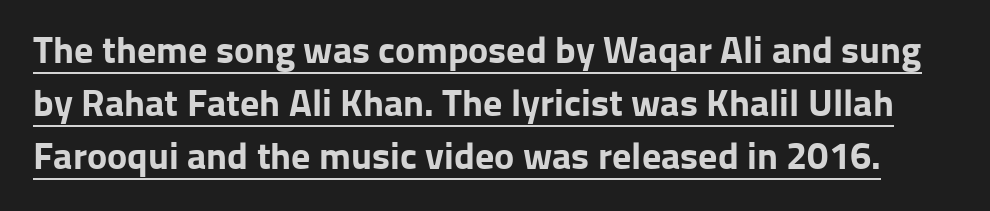
Compared with typical paragraphs, the rows here are spaced about the same. Each glyph is drawn with heavy, bold strokes. Tracking value appears to be zero — textbook default spacing. Font category for this specimen: sans-serif. The rendering uses natural spacing where letterforms have individual widths. The specimen reads as upright at a glance.
